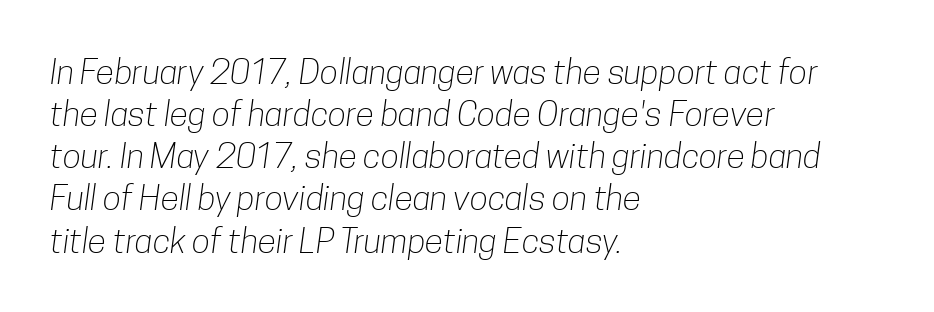
This rendering leaves character spacing at its baseline value. You could not count columns in this text — the font is proportionally spaced. Look at the bottom of the vertical strokes: they stop flat, with no serifs. The letters look calm and open, with moderate or lighter stems.
